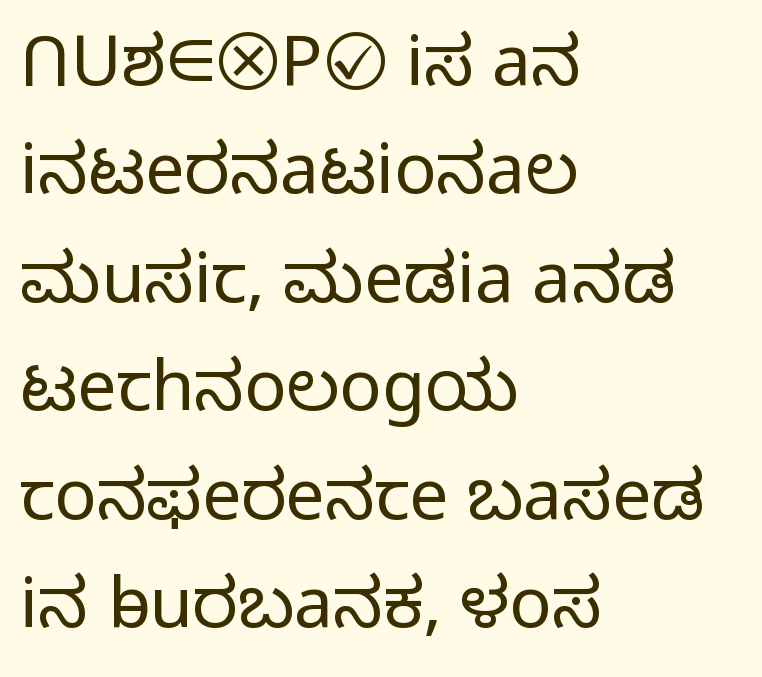
The image shows 70 px light sans-serif type, upright; set left-aligned, normal line spacing (1.55x), normal letter spacing, not underlined; low stroke contrast and a medium x-height.
